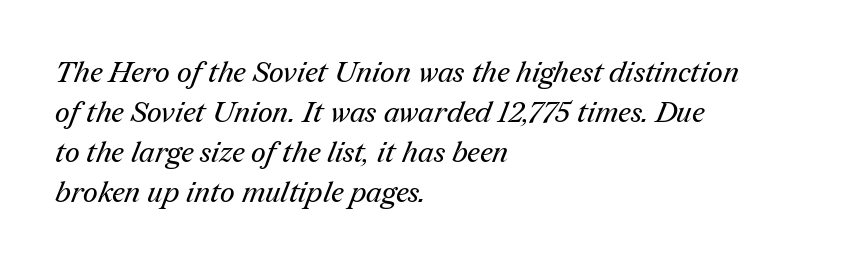
These lines sit exactly where default settings would place them. Looks like regular typesetting: each glyph gets only the width it needs. These lines are set flush left with a ragged right edge. The zone under the glyphs is completely vacant. Counters stay open thanks to moderate or lighter strokes. Serifs: yes, visible at the terminals of the letterforms.
